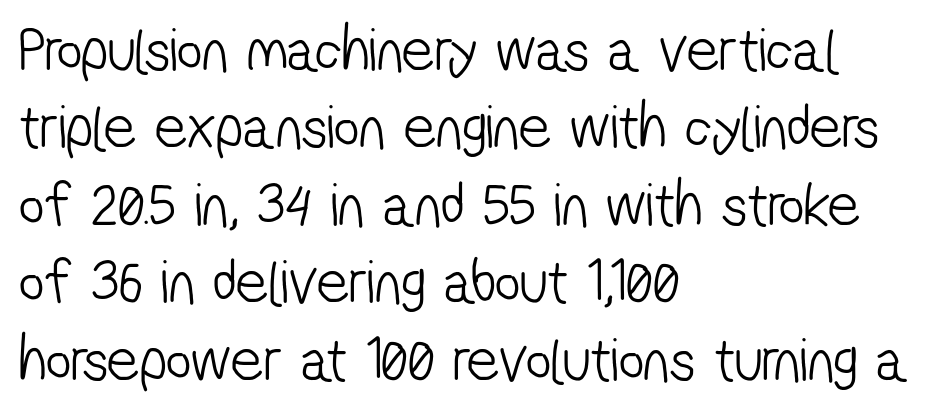
The image shows 63 px light, condensed sans-serif type; set left-aligned, line spacing 1.23x, normal letter spacing, not underlined; low stroke contrast and a medium x-height.
